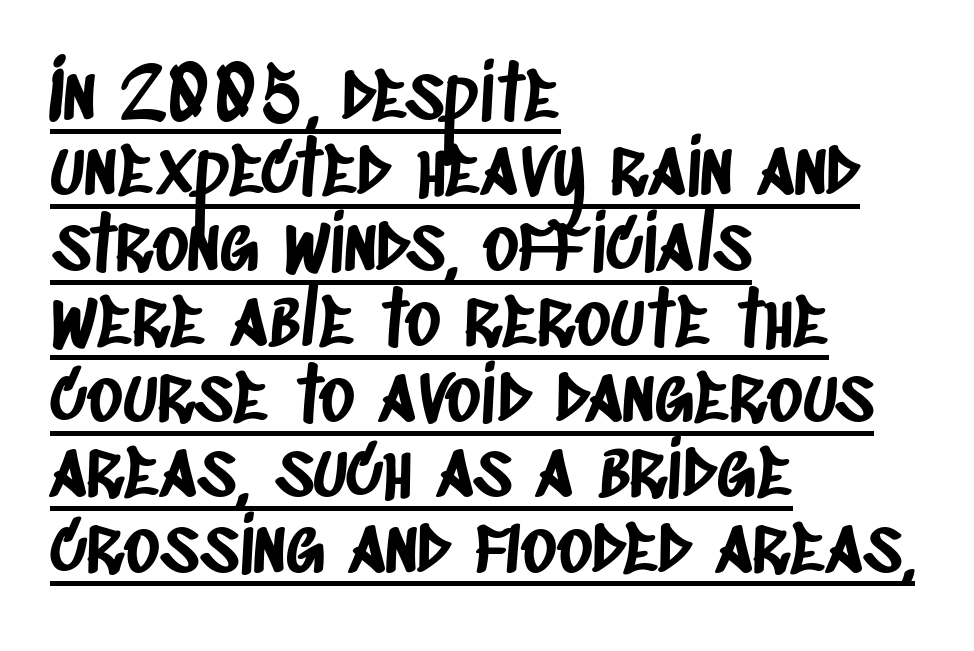
Note: no serifs on the glyphs. One-word summary of the alignment: left. The letters sit at their default tracking, neither squeezed nor spread. Is there an underline? Yes — a line sits under the letters.
